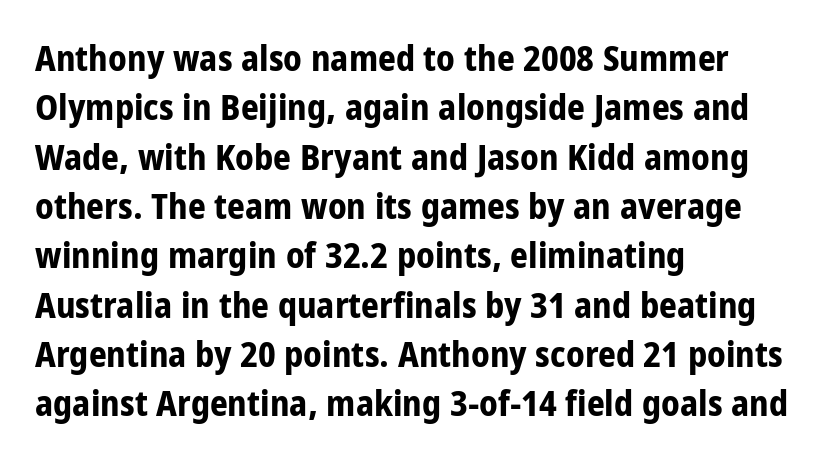
The image shows 35 px bold, condensed sans-serif type, upright; set left-aligned, normal line spacing (1.41x), normal letter spacing, not underlined; low stroke contrast and a large x-height.
